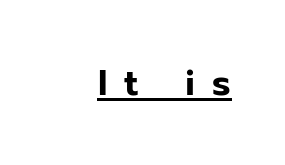
{"serif": "no", "italic": "no", "width": "normal", "stroke_contrast": "low", "x_height": "medium", "monospaced": "no", "underline": "yes", "letter_spacing": "wide", "letter_spacing_em": 0.46, "glyph_px": 37}
